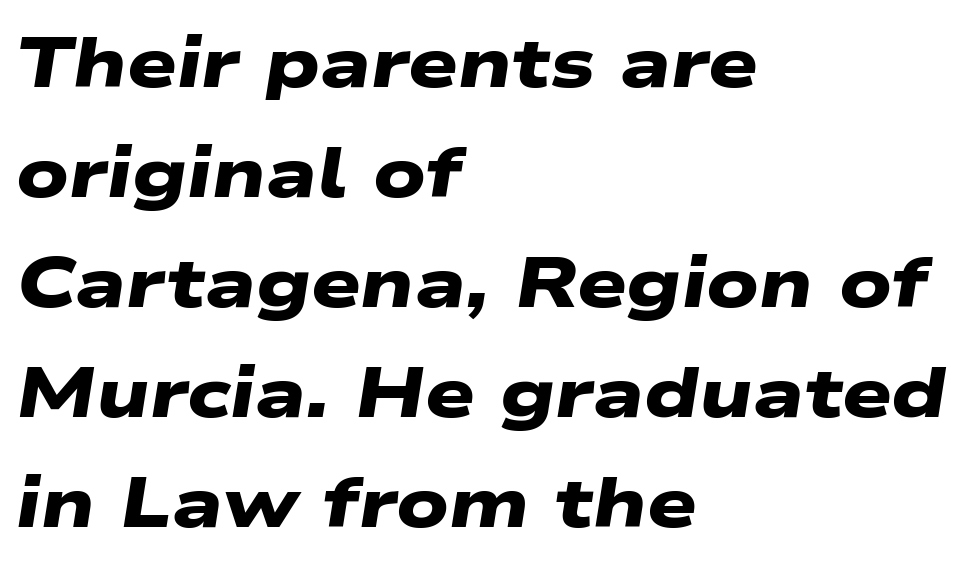
Q: Is the text bold? A: Yes.
Q: Is the typeface a serif or a sans-serif typeface? A: Sans-serif.
Q: Is the text underlined? A: No.
Q: How is the paragraph aligned? A: Left-aligned.
Q: Is the spacing between letters normal or unusually wide? A: Normal.
Q: Is the spacing between lines tight, normal or loose? A: Normal.
Q: Width (condensed, normal, or wide)? A: Wide.
Q: Stroke contrast? A: Low.
Q: x-height? A: Medium.
Q: Monospaced? A: No.
